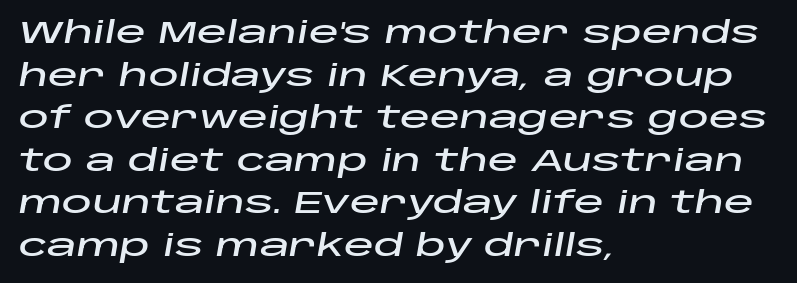
The image shows 30 px wide type, italic (leaning right); set left-aligned, normal line spacing (1.42x), normal letter spacing, not underlined; low stroke contrast and a large x-height.
